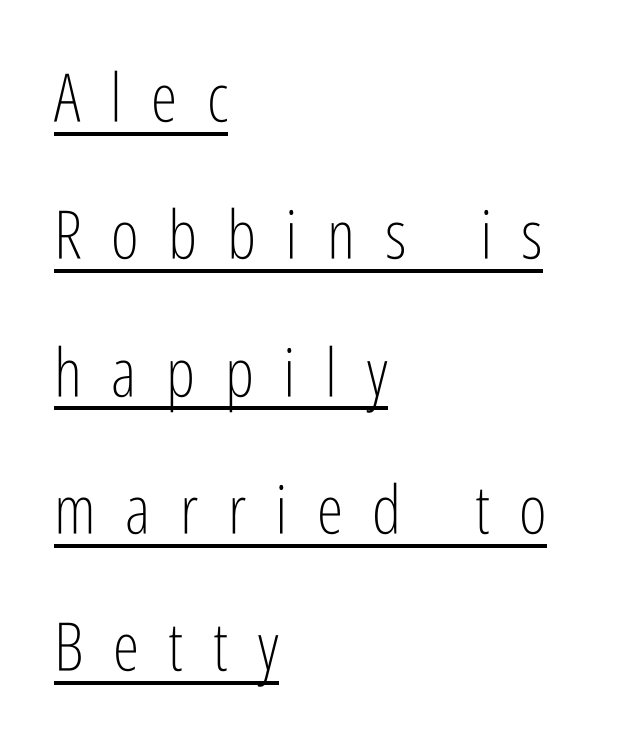
Q: Is the text bold? A: No.
Q: Is the text italic (slanted)? A: No, it is upright.
Q: Is the typeface a serif or a sans-serif typeface? A: Sans-serif.
Q: Is the text underlined? A: Yes.
Q: How is the paragraph aligned? A: Left-aligned.
Q: Is the spacing between letters normal or unusually wide? A: Unusually wide.
Q: Is the spacing between lines tight, normal or loose? A: Loose.
Q: Width (condensed, normal, or wide)? A: Condensed.
Q: Stroke contrast? A: Low.
Q: x-height? A: Medium.
Q: Monospaced? A: No.
